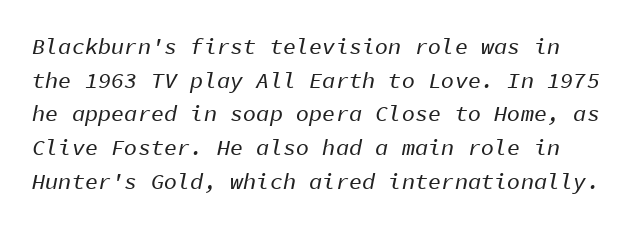
{"italic": "yes", "lean": "right", "slant_degrees": 11, "underline": "no", "line_spacing": "normal", "line_spacing_ratio": 1.53, "letter_spacing": "normal", "letter_spacing_em": 0.0, "glyph_px": 22}
